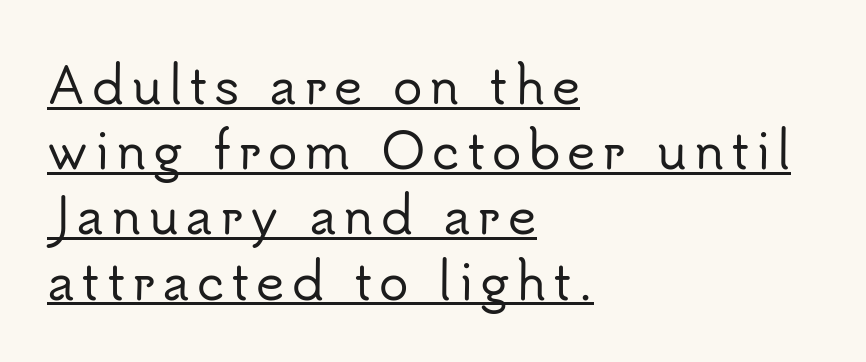
The image shows 49 px sans-serif type, upright; set left-aligned, normal line spacing (1.33x), underlined; low stroke contrast and a small x-height.
